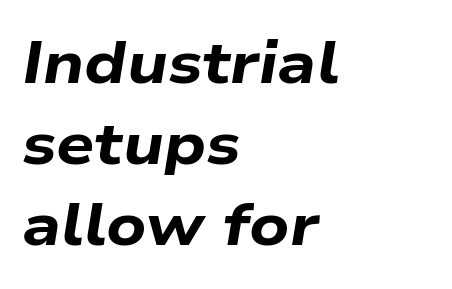
Q: Is the text bold? A: Yes.
Q: Is the text italic (slanted)? A: Yes, it leans right by about 9 degrees.
Q: Is the text underlined? A: No.
Q: How is the paragraph aligned? A: Left-aligned.
Q: Is the spacing between letters normal or unusually wide? A: Normal.
Q: Is the spacing between lines tight, normal or loose? A: Normal.
Q: Width (condensed, normal, or wide)? A: Wide.
Q: Stroke contrast? A: Low.
Q: x-height? A: Medium.
Q: Monospaced? A: No.
